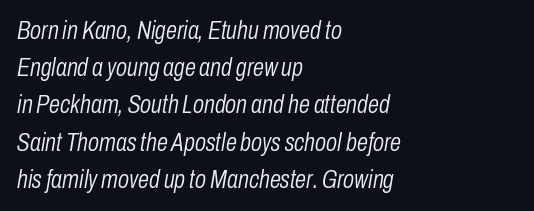
The lines in this sample share a left origin and differ only in where they stop. No extra tracking has been applied to these lines. Descenders are the only things crossing below the line. An italicized treatment has been applied to the whole sample. The passage shown is not bold in any degree.
